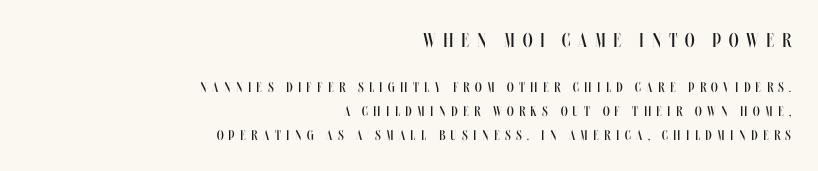
Style check: upright. Type size steps down from the first block to the second. Underline: absent. Typeset ragged left — the right edge is the straight one.
